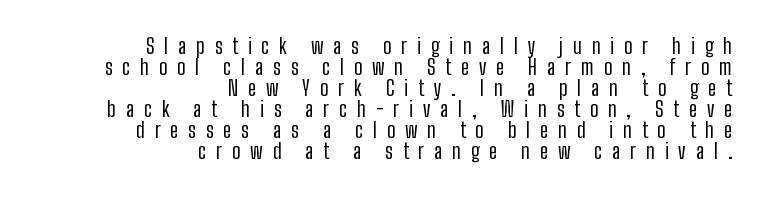
Q: Is the text bold? A: No.
Q: Is the text italic (slanted)? A: No, it is upright.
Q: Is the text underlined? A: No.
Q: How is the paragraph aligned? A: Right-aligned.
Q: Is the spacing between letters normal or unusually wide? A: Unusually wide.
Q: Is the spacing between lines tight, normal or loose? A: Tight.
